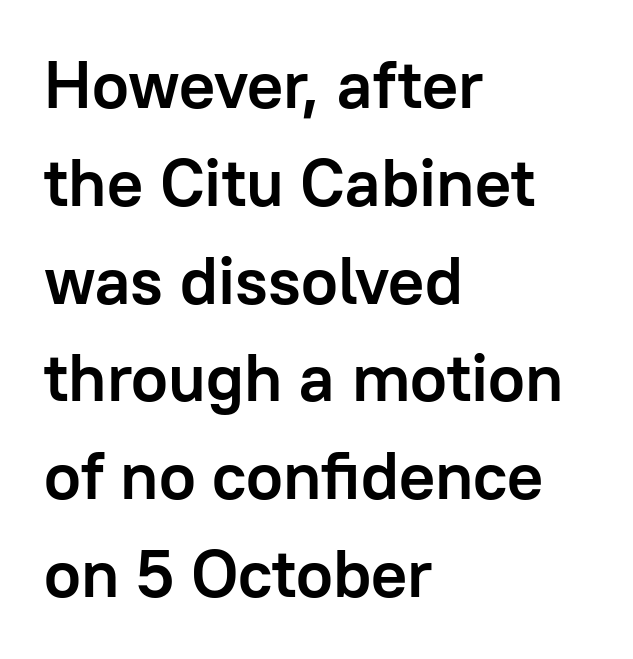
The image shows 67 px semibold sans-serif type, upright; set left-aligned, normal line spacing (1.46x), normal letter spacing, not underlined; low stroke contrast and a medium x-height.
